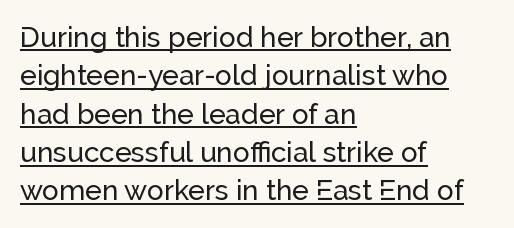
{"serif": "no", "italic": "no", "width": "normal", "stroke_contrast": "low", "x_height": "medium", "monospaced": "no", "underline": "yes", "align": "left", "line_spacing": "normal", "line_spacing_ratio": 1.37, "letter_spacing": "normal", "letter_spacing_em": 0.0, "glyph_px": 28}
